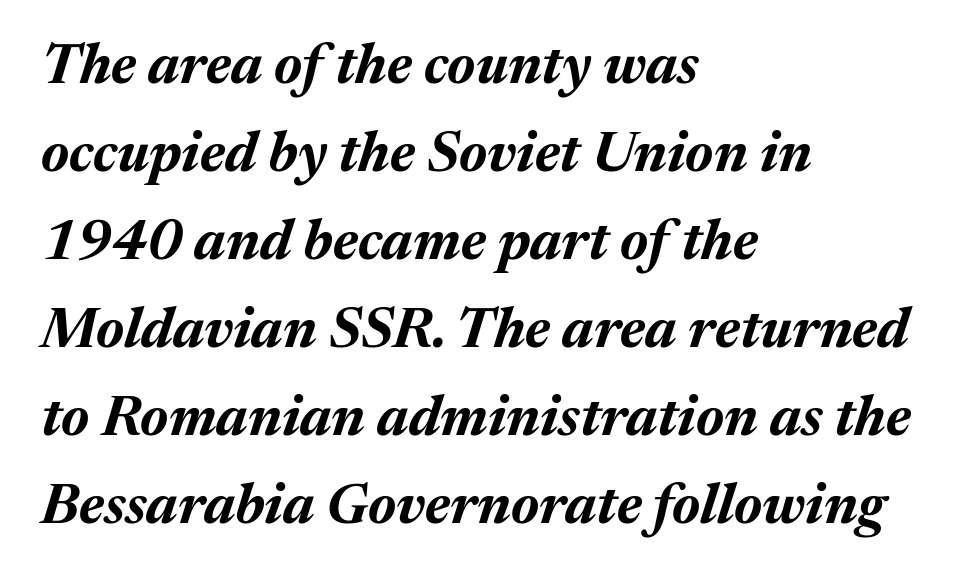
{"italic": "yes", "lean": "right", "slant_degrees": 17, "bold": "yes", "weight": "bold", "width": "normal", "stroke_contrast": "medium", "x_height": "medium", "monospaced": "no", "underline": "no", "align": "left", "line_spacing": "normal", "line_spacing_ratio": 1.57, "letter_spacing": "normal", "letter_spacing_em": 0.0, "glyph_px": 56}
